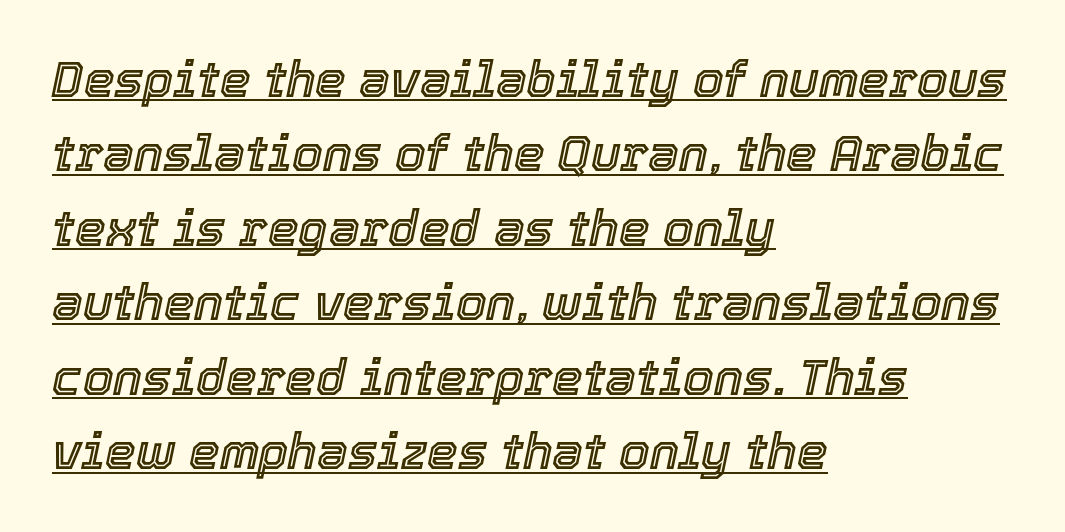
{"italic": "yes", "lean": "right", "slant_degrees": 12, "width": "normal", "x_height": "medium", "monospaced": "no", "underline": "yes", "align": "left", "line_spacing": "normal", "line_spacing_ratio": 1.52, "letter_spacing": "normal", "letter_spacing_em": 0.0, "glyph_px": 49}
